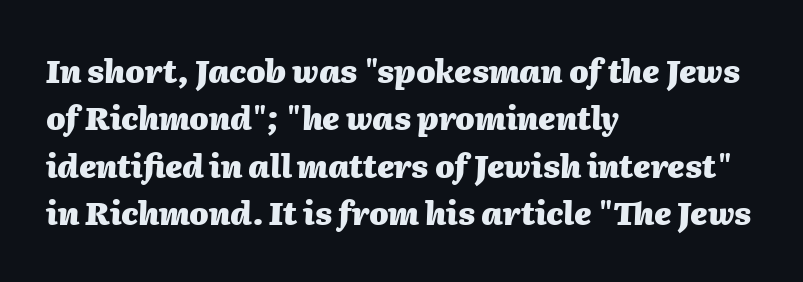
The image shows 31 px heavy type, italic (leaning right); set left-aligned, normal line spacing (1.53x), normal letter spacing, not underlined; medium stroke contrast and a medium x-height.
